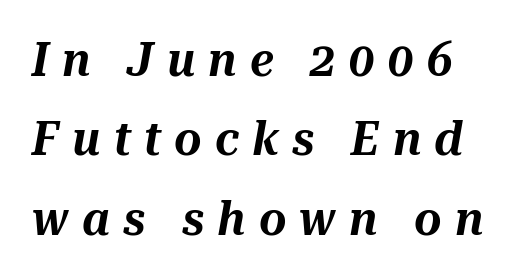
{"italic": "yes", "lean": "right", "slant_degrees": 10, "width": "normal", "stroke_contrast": "medium", "x_height": "medium", "monospaced": "no", "underline": "no", "line_spacing": "normal", "line_spacing_ratio": 1.69, "letter_spacing": "wide", "letter_spacing_em": 0.28, "glyph_px": 47}
